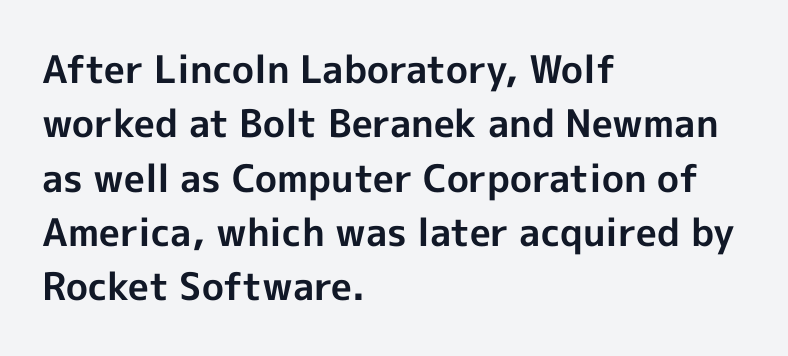
The image shows 38 px bold sans-serif type, upright; set left-aligned, normal line spacing (1.43x), normal letter spacing, not underlined; a medium x-height.
